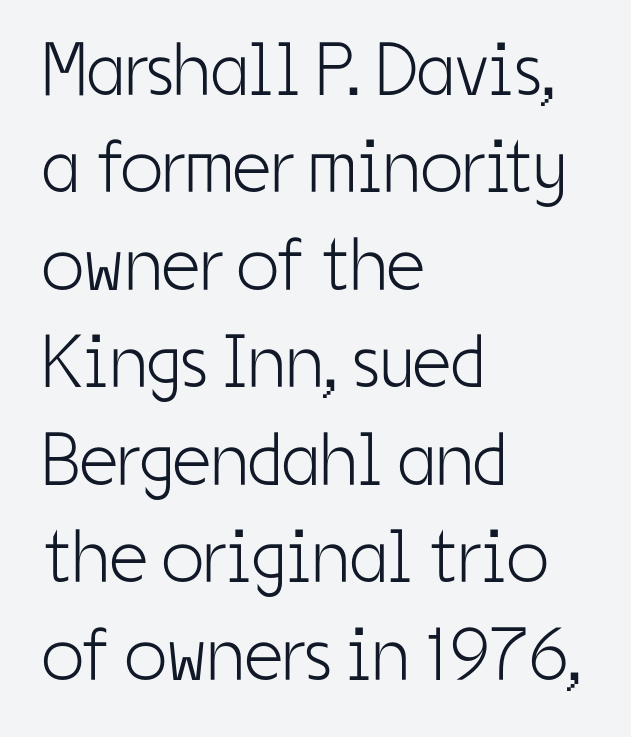
The image shows 75 px light, condensed sans-serif type, upright; set left-aligned, normal line spacing (1.3x), normal letter spacing, not underlined; low stroke contrast and a medium x-height.
